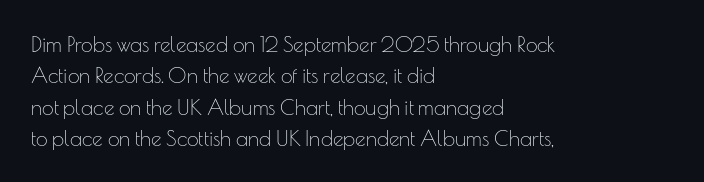
{"italic": "no", "bold": "no", "underline": "no", "align": "left", "line_spacing": "normal", "line_spacing_ratio": 1.49, "letter_spacing": "normal", "letter_spacing_em": 0.0, "glyph_px": 21}
